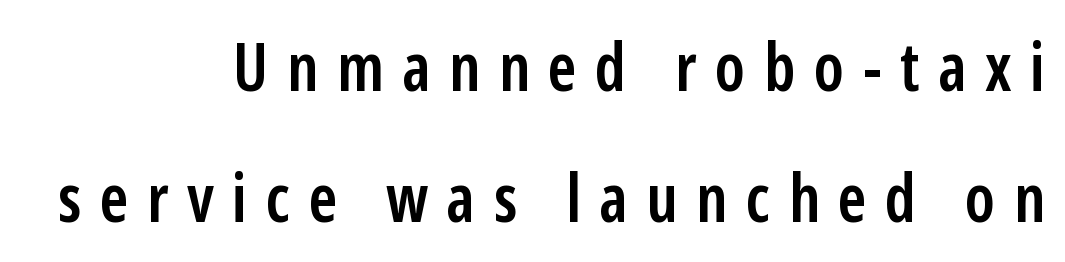
{"serif": "no", "italic": "no", "bold": "semi", "weight": "semibold", "width": "condensed", "stroke_contrast": "low", "x_height": "medium", "monospaced": "no", "underline": "no", "align": "right", "line_spacing": "loose", "line_spacing_ratio": 1.98, "letter_spacing": "wide", "letter_spacing_em": 0.28, "glyph_px": 66}
